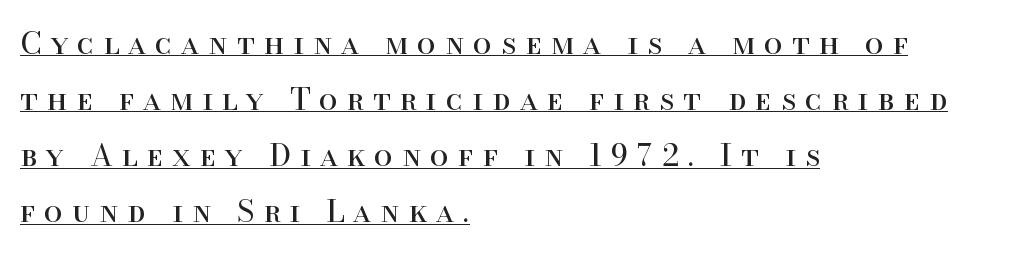
{"serif": "yes", "italic": "no", "bold": "no", "weight": "regular", "width": "normal", "stroke_contrast": "high", "x_height": "small", "monospaced": "no", "underline": "yes", "align": "left", "line_spacing_ratio": 1.87, "letter_spacing": "wide", "letter_spacing_em": 0.31, "glyph_px": 30}
